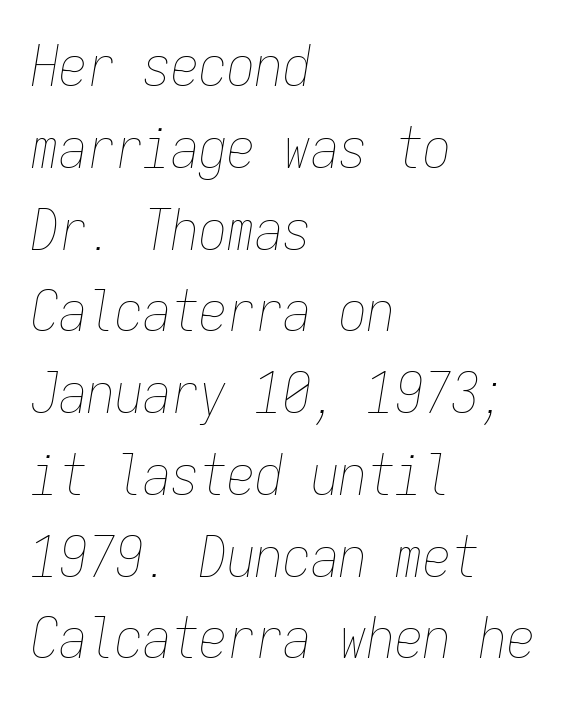
Q: Is the text bold? A: No.
Q: Is the text italic (slanted)? A: Yes, it leans right by about 9 degrees.
Q: Is the text underlined? A: No.
Q: How is the paragraph aligned? A: Left-aligned.
Q: Is the spacing between letters normal or unusually wide? A: Normal.
Q: Is the spacing between lines tight, normal or loose? A: Normal.
Q: Width (condensed, normal, or wide)? A: Condensed.
Q: Stroke contrast? A: Low.
Q: x-height? A: Medium.
Q: Monospaced? A: Yes.
